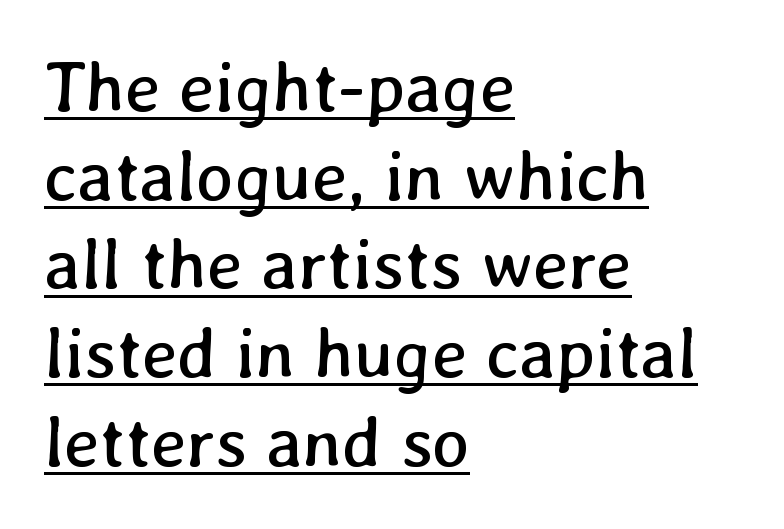
Q: Is the text bold? A: No.
Q: Is the text underlined? A: Yes.
Q: How is the paragraph aligned? A: Left-aligned.
Q: Is the spacing between letters normal or unusually wide? A: Normal.
Q: Is the spacing between lines tight, normal or loose? A: Normal.
Q: Width (condensed, normal, or wide)? A: Normal.
Q: Stroke contrast? A: Low.
Q: x-height? A: Medium.
Q: Monospaced? A: No.
